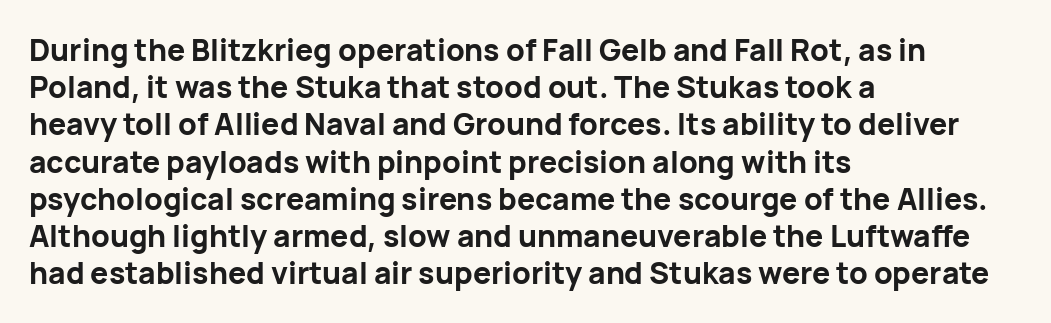
{"serif": "no", "italic": "no", "bold": "yes", "weight": "bold", "width": "normal", "stroke_contrast": "low", "x_height": "medium", "monospaced": "no", "underline": "no", "align": "left", "line_spacing_ratio": 1.24, "letter_spacing": "normal", "letter_spacing_em": 0.0, "glyph_px": 30}
